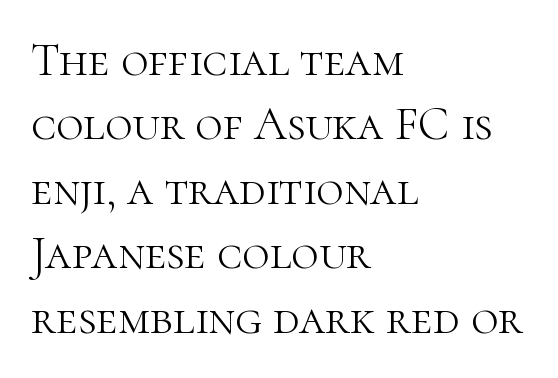
Classification — serif. Compared with a centered layout, this one pins lines to the left instead. The letters advance in unequal steps, a hallmark of proportional type. Is there any slant? The stems are plumb.
